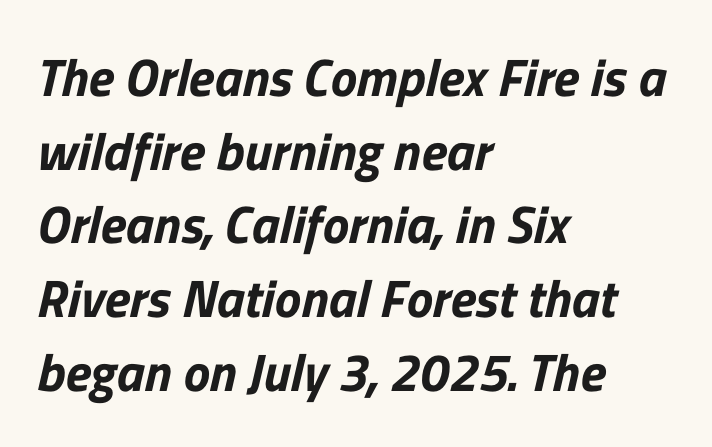
In terms of leading, this rendering sits right in the middle. Letterform terminals end flat and unadorned throughout the passage. Alignment: flush left. Check under the words: just untouched page. The letters advance in unequal steps, a hallmark of proportional type.
